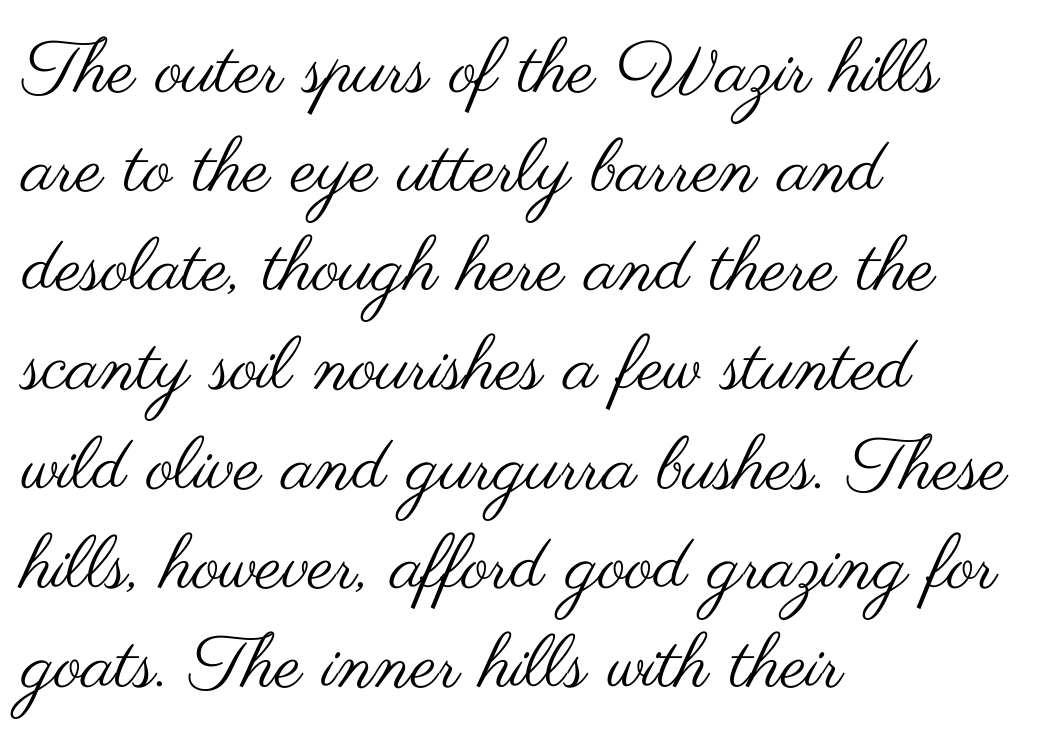
{"serif": "no", "bold": "no", "weight": "regular", "width": "wide", "stroke_contrast": "medium", "x_height": "small", "monospaced": "no", "underline": "no", "align": "left", "line_spacing": "normal", "line_spacing_ratio": 1.34, "letter_spacing": "normal", "letter_spacing_em": 0.0, "glyph_px": 74}
